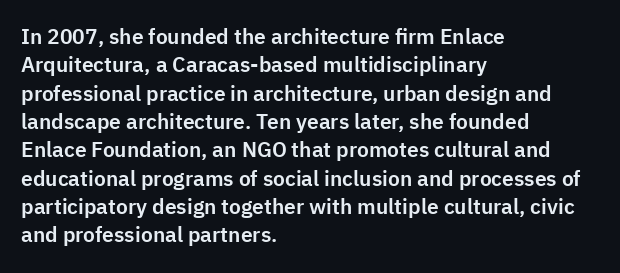
{"italic": "no", "underline": "no", "align": "left", "line_spacing": "normal", "line_spacing_ratio": 1.35, "letter_spacing": "normal", "letter_spacing_em": 0.0, "glyph_px": 21}
